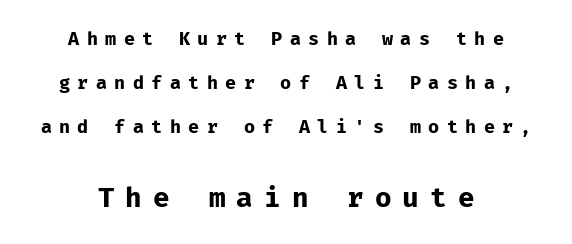
The vertical gap from one line to the next is large. Loose tracking; the words dissolve into strings of separated letters. Plain, unruled lines of type. Type size steps up from the first block to the second. Unlike italic type, these characters show no tilt at all. Is the type bold? Yes — the strokes are clearly thick and heavy.
